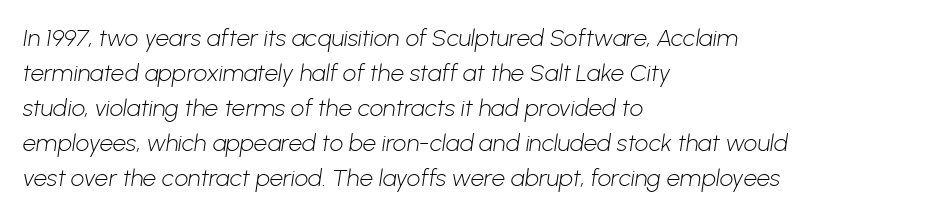
Underline: absent. The font sits on the lighter half of the weight spectrum, regular included. Regarding leading, the lines here are spaced in the standard way. Standard letterfit; no display-style spreading of the glyphs. Teacher's note: observe the even left margin — that is flush-left alignment.
